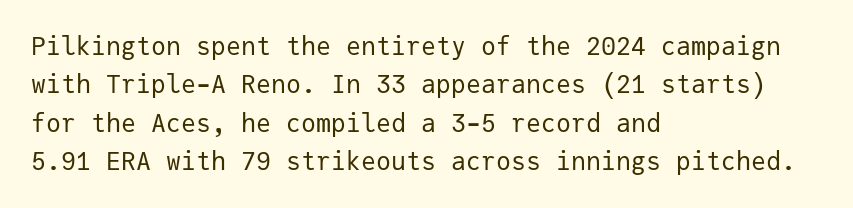
This sample uses an upright cut, with every glyph sitting square on the baseline. The string is rendered with underlining switched off. Tracking value appears to be zero — textbook default spacing. The lines in this sample share a left origin and differ only in where they stop. Vertical spacing — default.
